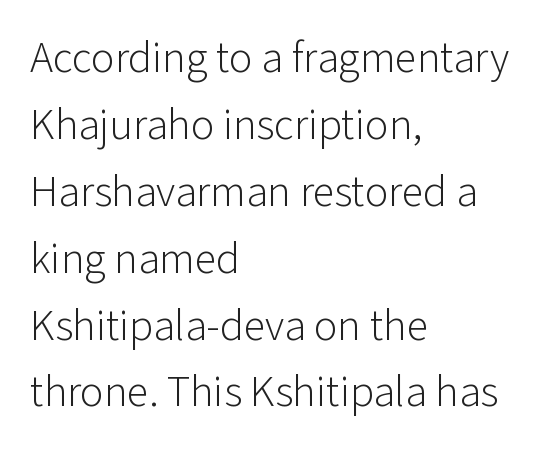
Q: Is the text bold? A: No.
Q: Is the text italic (slanted)? A: No, it is upright.
Q: Is the typeface a serif or a sans-serif typeface? A: Sans-serif.
Q: Is the text underlined? A: No.
Q: How is the paragraph aligned? A: Left-aligned.
Q: Is the spacing between letters normal or unusually wide? A: Normal.
Q: Is the spacing between lines tight, normal or loose? A: Normal.
Q: Width (condensed, normal, or wide)? A: Normal.
Q: Stroke contrast? A: Low.
Q: x-height? A: Medium.
Q: Monospaced? A: No.
